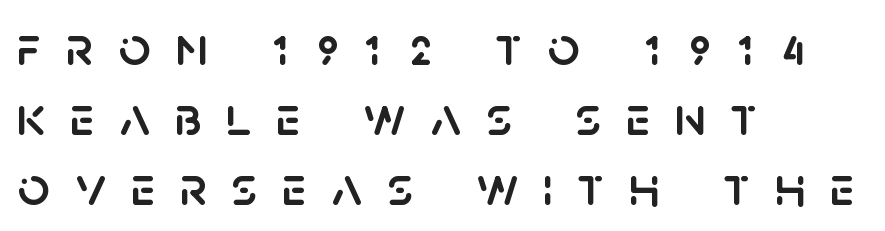
The image shows 56 px sans-serif type, upright; set left-aligned, normal line spacing (1.25x), unusually wide letter spacing (+0.44 em), not underlined; low stroke contrast and a large x-height.
